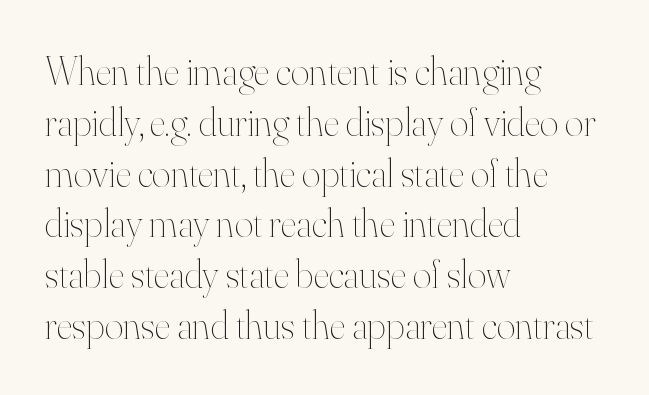
Ordinary non-slanted type is in use. Leftover space on each line is placed entirely after the last word. A normal amount of white space separates one row of letters from the next. Do the characters align in a grid? No, the font is proportional.
